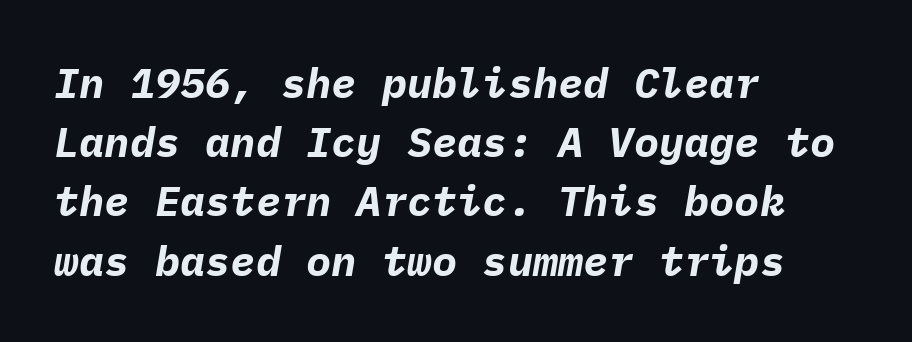
Q: Is the text bold? A: Yes.
Q: Is the text italic (slanted)? A: Yes, it leans right by about 9 degrees.
Q: Is the text underlined? A: No.
Q: How is the paragraph aligned? A: Left-aligned.
Q: Is the spacing between letters normal or unusually wide? A: Normal.
Q: Is the spacing between lines tight, normal or loose? A: Normal.
Q: Width (condensed, normal, or wide)? A: Normal.
Q: Stroke contrast? A: Low.
Q: x-height? A: Medium.
Q: Monospaced? A: Yes.
